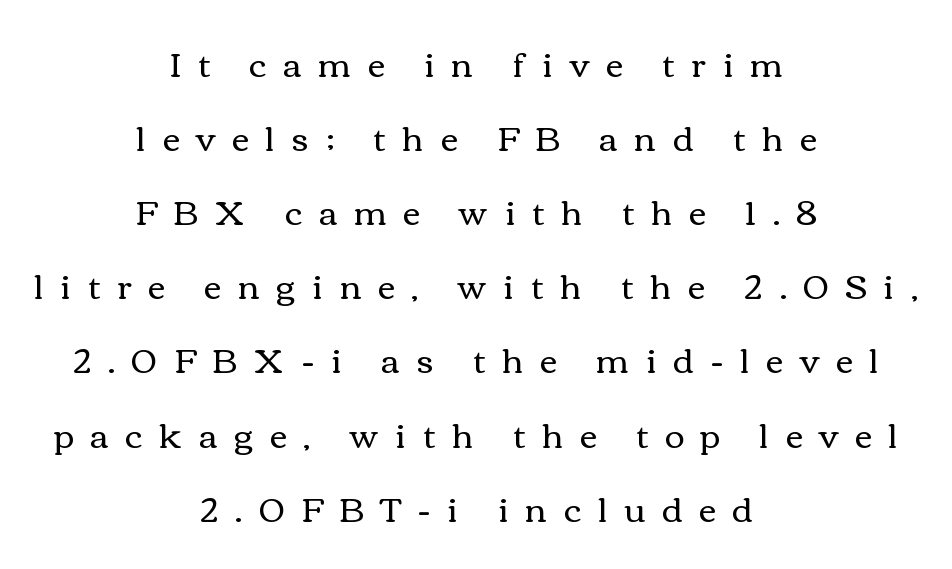
The image shows 34 px regular-weight, wide type, upright; set centered, loose line spacing (2.18x), unusually wide letter spacing (+0.49 em), not underlined; a medium x-height.
